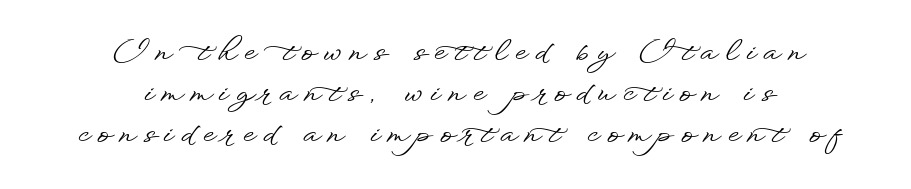
Q: Is the text italic (slanted)? A: Yes.
Q: Is the typeface a serif or a sans-serif typeface? A: Sans-serif.
Q: Is the text underlined? A: No.
Q: How is the paragraph aligned? A: Centered.
Q: Is the spacing between letters normal or unusually wide? A: Unusually wide.
Q: Is the spacing between lines tight, normal or loose? A: Normal.
Q: Width (condensed, normal, or wide)? A: Wide.
Q: Stroke contrast? A: Low.
Q: x-height? A: Small.
Q: Monospaced? A: No.
